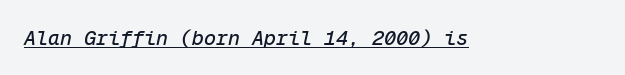
The image shows 20 px text type, italic (leaning right); set normal letter spacing, underlined.
